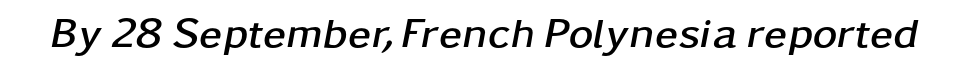
Q: Is the text bold? A: Yes.
Q: Is the text italic (slanted)? A: Yes, it leans right by about 11 degrees.
Q: Is the text underlined? A: No.
Q: Is the spacing between letters normal or unusually wide? A: Normal.
Q: Width (condensed, normal, or wide)? A: Wide.
Q: Stroke contrast? A: Low.
Q: x-height? A: Medium.
Q: Monospaced? A: No.
